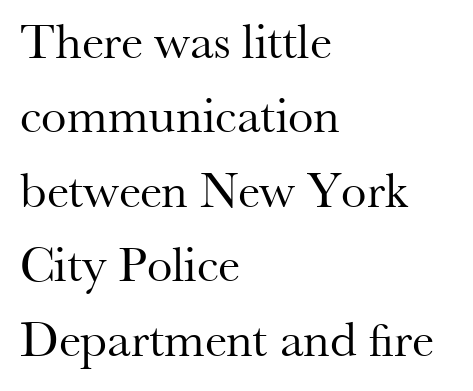
Q: Is the text bold? A: No.
Q: Is the text italic (slanted)? A: No, it is upright.
Q: Is the typeface a serif or a sans-serif typeface? A: Serif.
Q: Is the text underlined? A: No.
Q: How is the paragraph aligned? A: Left-aligned.
Q: Is the spacing between letters normal or unusually wide? A: Normal.
Q: Is the spacing between lines tight, normal or loose? A: Normal.
Q: Width (condensed, normal, or wide)? A: Normal.
Q: Stroke contrast? A: Medium.
Q: x-height? A: Small.
Q: Monospaced? A: No.
